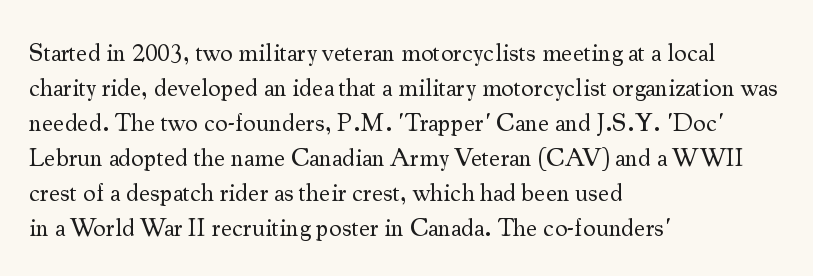
Q: Is the text bold? A: No.
Q: Is the text italic (slanted)? A: No, it is upright.
Q: Is the text underlined? A: No.
Q: How is the paragraph aligned? A: Left-aligned.
Q: Is the spacing between letters normal or unusually wide? A: Normal.
Q: Is the spacing between lines tight, normal or loose? A: Normal.
